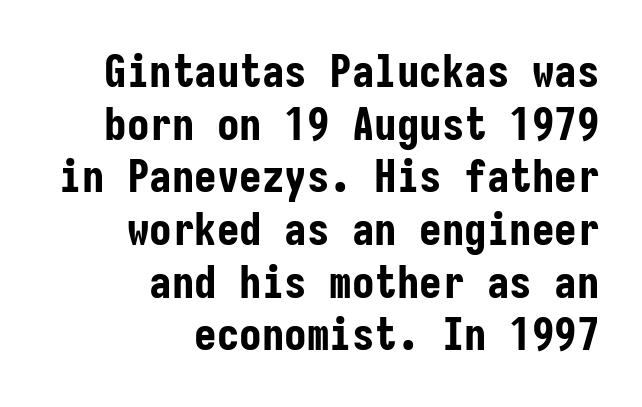
Q: Is the text bold? A: Yes.
Q: Is the text italic (slanted)? A: No, it is upright.
Q: Is the typeface a serif or a sans-serif typeface? A: Sans-serif.
Q: Is the text underlined? A: No.
Q: How is the paragraph aligned? A: Right-aligned.
Q: Is the spacing between letters normal or unusually wide? A: Normal.
Q: Width (condensed, normal, or wide)? A: Condensed.
Q: Stroke contrast? A: Low.
Q: x-height? A: Medium.
Q: Monospaced? A: Yes.
